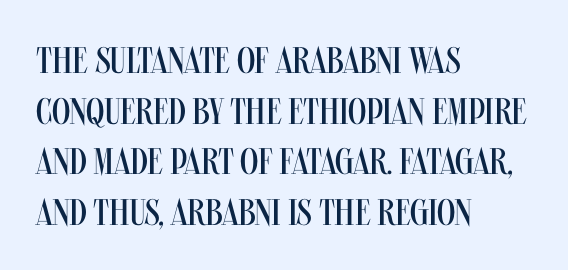
Q: Is the text bold? A: No.
Q: Is the text italic (slanted)? A: No, it is upright.
Q: Is the typeface a serif or a sans-serif typeface? A: Sans-serif.
Q: Is the text underlined? A: No.
Q: How is the paragraph aligned? A: Left-aligned.
Q: Is the spacing between letters normal or unusually wide? A: Normal.
Q: Is the spacing between lines tight, normal or loose? A: Normal.
Q: Width (condensed, normal, or wide)? A: Condensed.
Q: Stroke contrast? A: Medium.
Q: x-height? A: Large.
Q: Monospaced? A: No.
